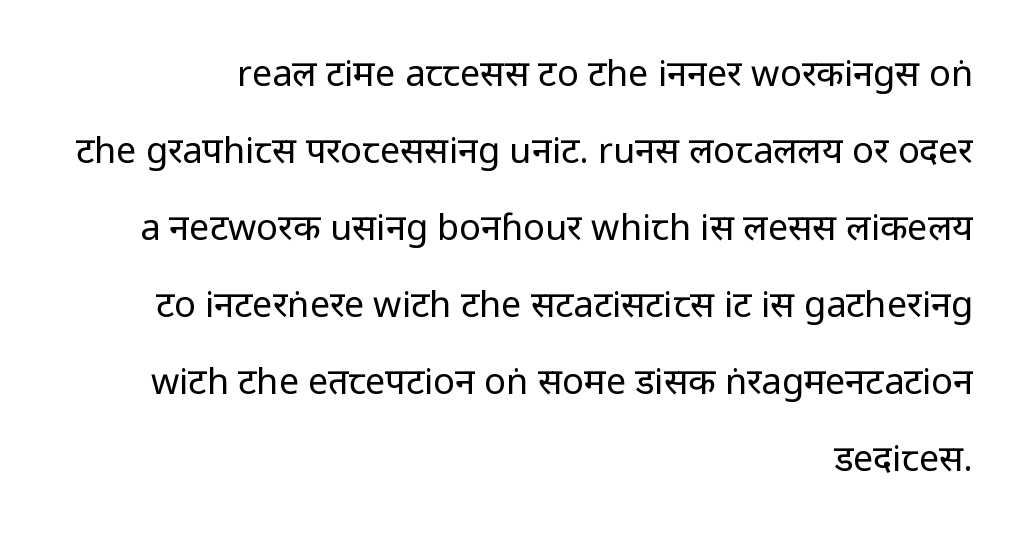
These lines stand farther apart than default settings would place them. If you drew a ruler down the right edge, every line would touch it. Each stroke keeps to a modest, everyday thickness or less. In terms of posture, this sample is upright. The letters sit at their default tracking, neither squeezed nor spread. This sample has the flowing, uneven cadence of proportional lettering.
